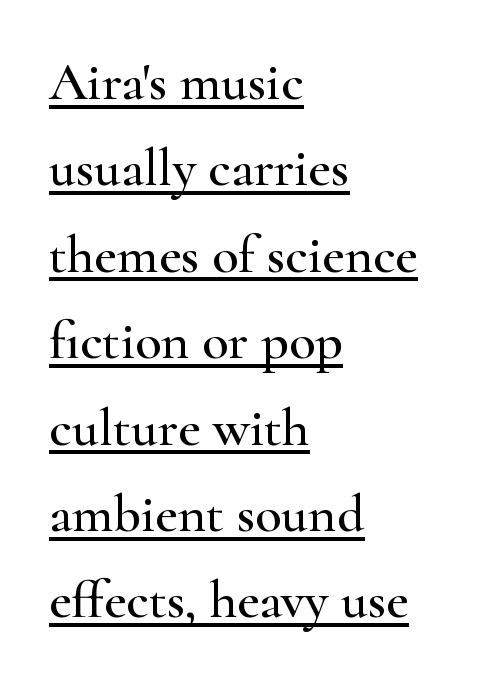
{"serif": "yes", "italic": "no", "width": "wide", "stroke_contrast": "high", "x_height": "small", "monospaced": "no", "underline": "yes", "align": "left", "line_spacing": "normal", "line_spacing_ratio": 1.6, "letter_spacing": "normal", "letter_spacing_em": 0.0, "glyph_px": 54}
